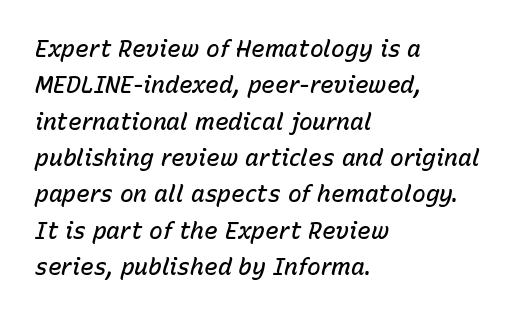
The image shows 23 px text type, italic (leaning right); set left-aligned, normal line spacing (1.58x), normal letter spacing, not underlined.
